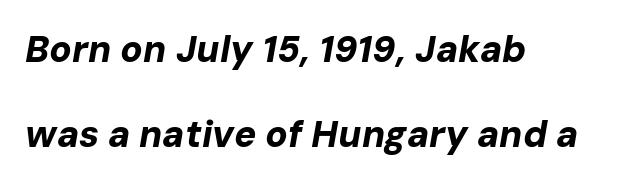
Q: Is the text bold? A: Yes.
Q: Is the text italic (slanted)? A: Yes, it leans right by about 10 degrees.
Q: Is the text underlined? A: No.
Q: How is the paragraph aligned? A: Left-aligned.
Q: Is the spacing between letters normal or unusually wide? A: Normal.
Q: Is the spacing between lines tight, normal or loose? A: Loose.
Q: Width (condensed, normal, or wide)? A: Normal.
Q: Stroke contrast? A: Low.
Q: x-height? A: Medium.
Q: Monospaced? A: No.
